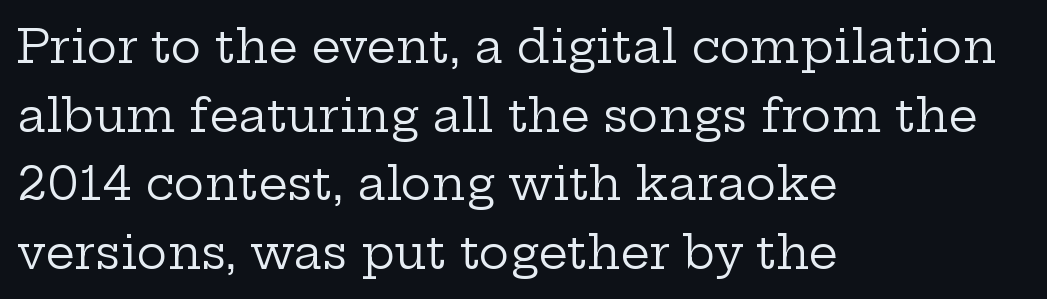
Small tapered or slab feet sit at the stroke ends, so this counts as serif. The letters advance in unequal steps, a hallmark of proportional type. This reads as an unemphasized weight, regular at the heaviest. Summary of vertical rhythm: regular, with standard interline spacing. The lines in this sample share a left origin and differ only in where they stop. The typography opts for an upright posture over an oblique one.
